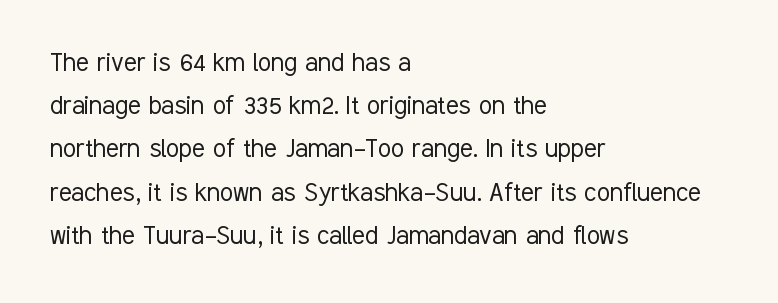
Upright lettering throughout. The space beneath each line is pristine and unruled. Honestly, the letter spacing is just normal — you wouldn't notice it. The designer went with a sans here, leaving each stem footless. Vertical stems look standard width or narrower in stroke.
